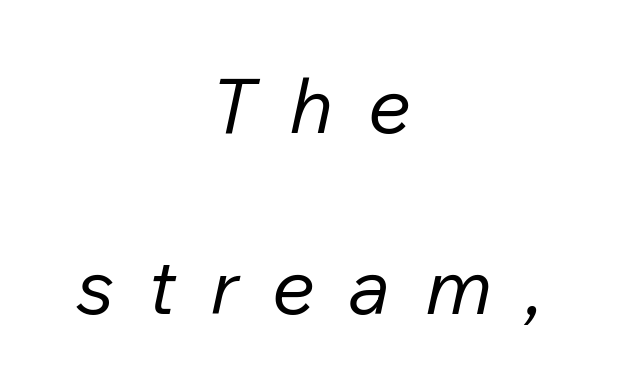
{"italic": "yes", "lean": "right", "slant_degrees": 12, "bold": "no", "weight": "regular", "width": "normal", "stroke_contrast": "low", "x_height": "medium", "monospaced": "no", "underline": "no", "align": "center", "line_spacing": "loose", "line_spacing_ratio": 2.35, "letter_spacing": "wide", "letter_spacing_em": 0.44, "glyph_px": 77}
